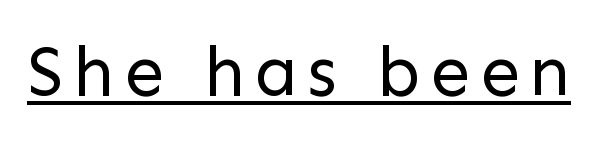
Q: Is the text bold? A: No.
Q: Is the text italic (slanted)? A: No, it is upright.
Q: Is the typeface a serif or a sans-serif typeface? A: Sans-serif.
Q: Is the text underlined? A: Yes.
Q: Width (condensed, normal, or wide)? A: Normal.
Q: Stroke contrast? A: Low.
Q: x-height? A: Medium.
Q: Monospaced? A: No.
